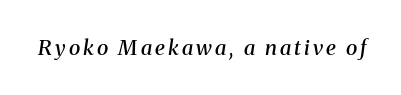
Q: Is the text bold? A: Semi-bold.
Q: Is the text italic (slanted)? A: Yes, it leans right by about 8 degrees.
Q: Is the text underlined? A: No.
